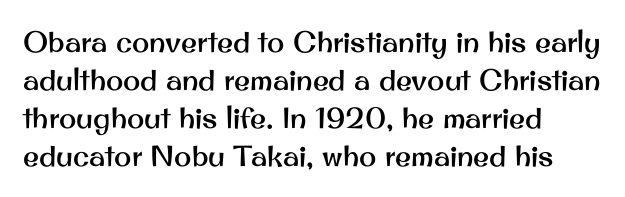
Nobody drew a line under any word here. Does the copy run flush right? No — it runs flush left. Each word holds together tightly as a unit, with standard inter-letter gaps. Check where the strokes stop: nothing finishes them off — pure sans. Spacing verdict: proportional, widths tailored to each character. The rendering uses a moderate line-height, typical for paragraphs.
